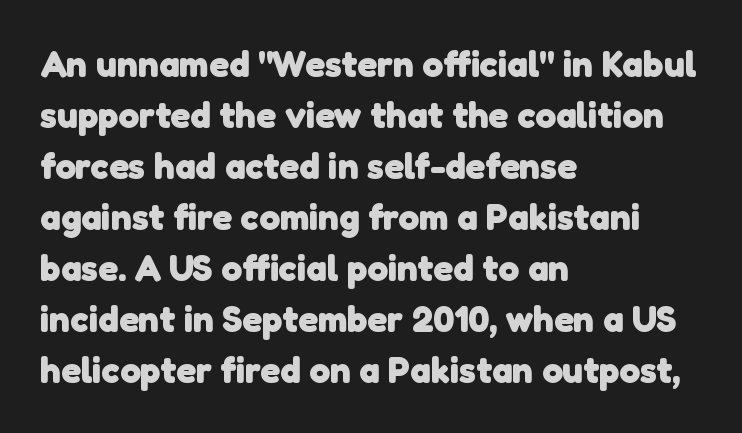
Q: Is the text bold? A: Yes.
Q: Is the typeface a serif or a sans-serif typeface? A: Sans-serif.
Q: Is the text underlined? A: No.
Q: How is the paragraph aligned? A: Left-aligned.
Q: Is the spacing between letters normal or unusually wide? A: Normal.
Q: Is the spacing between lines tight, normal or loose? A: Normal.
Q: Width (condensed, normal, or wide)? A: Normal.
Q: Stroke contrast? A: Low.
Q: x-height? A: Medium.
Q: Monospaced? A: No.
